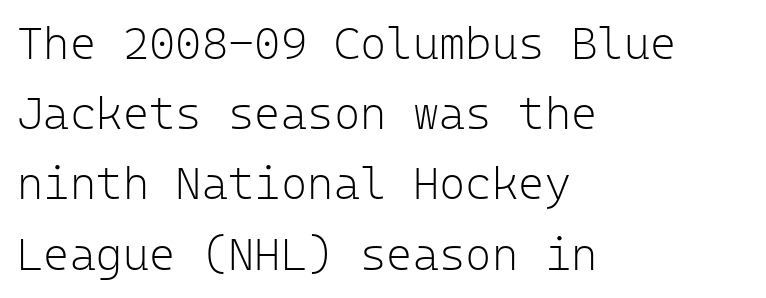
Q: Is the text bold? A: No.
Q: Is the text italic (slanted)? A: No, it is upright.
Q: Is the typeface a serif or a sans-serif typeface? A: Sans-serif.
Q: Is the text underlined? A: No.
Q: How is the paragraph aligned? A: Left-aligned.
Q: Is the spacing between letters normal or unusually wide? A: Normal.
Q: Is the spacing between lines tight, normal or loose? A: Normal.
Q: Width (condensed, normal, or wide)? A: Normal.
Q: Stroke contrast? A: Low.
Q: x-height? A: Medium.
Q: Monospaced? A: Yes.
